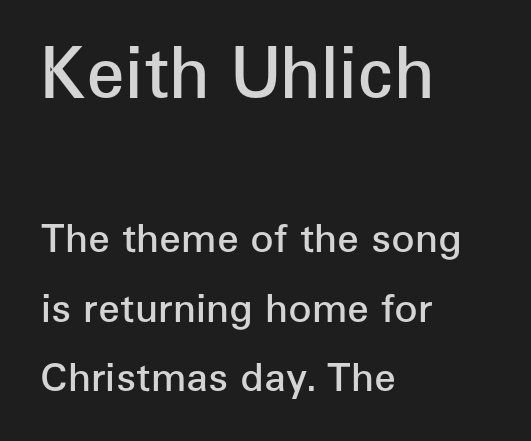
{"serif": "no", "italic": "no", "bold": "semi", "weight": "semibold", "width": "normal", "stroke_contrast": "low", "x_height": "medium", "monospaced": "no", "underline": "no", "align": "left", "line_spacing_ratio": 1.79, "letter_spacing": "normal", "letter_spacing_em": 0.0, "larger_block": "first", "size_ratio": 1.77, "glyph_px": 69}
